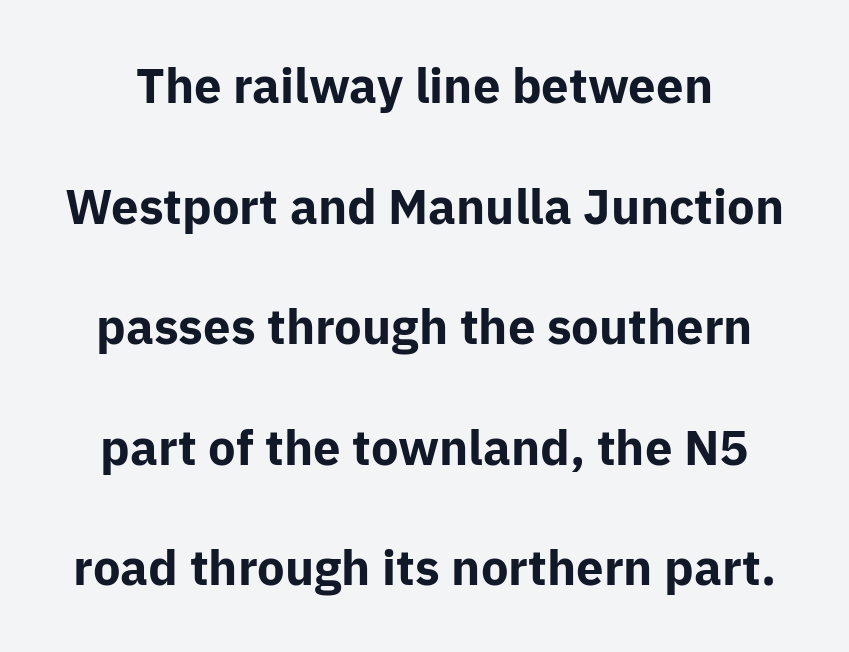
Q: Is the text bold? A: Yes.
Q: Is the text italic (slanted)? A: No, it is upright.
Q: Is the typeface a serif or a sans-serif typeface? A: Sans-serif.
Q: Is the text underlined? A: No.
Q: Is the spacing between letters normal or unusually wide? A: Normal.
Q: Is the spacing between lines tight, normal or loose? A: Loose.
Q: Width (condensed, normal, or wide)? A: Normal.
Q: Stroke contrast? A: Low.
Q: x-height? A: Medium.
Q: Monospaced? A: No.
